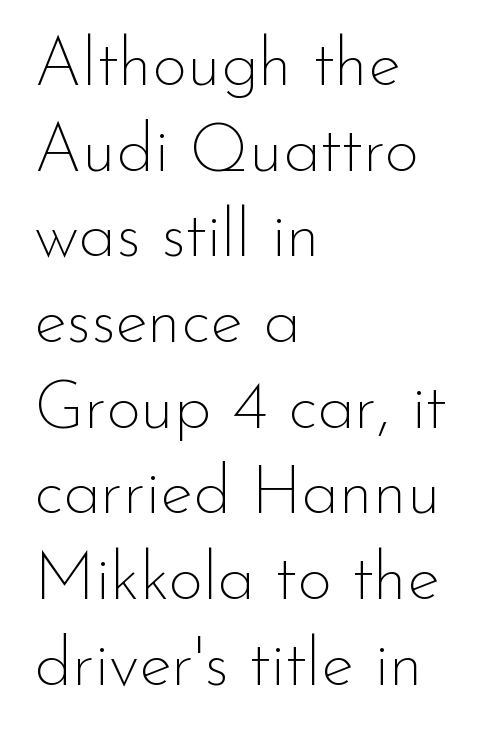
Q: Is the text bold? A: No.
Q: Is the text italic (slanted)? A: No, it is upright.
Q: Is the typeface a serif or a sans-serif typeface? A: Sans-serif.
Q: Is the text underlined? A: No.
Q: How is the paragraph aligned? A: Left-aligned.
Q: Is the spacing between letters normal or unusually wide? A: Normal.
Q: Is the spacing between lines tight, normal or loose? A: Normal.
Q: Width (condensed, normal, or wide)? A: Normal.
Q: Stroke contrast? A: Low.
Q: x-height? A: Small.
Q: Monospaced? A: No.
